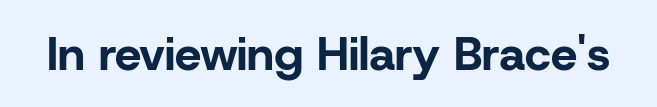
{"serif": "no", "italic": "no", "bold": "yes", "weight": "bold", "width": "normal", "stroke_contrast": "low", "x_height": "medium", "monospaced": "no", "underline": "no", "letter_spacing": "normal", "letter_spacing_em": 0.0, "glyph_px": 47}
